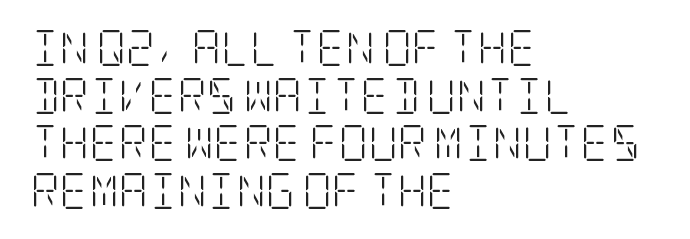
The image shows 36 px light, condensed serif type, upright; set left-aligned, normal line spacing (1.32x), normal letter spacing, not underlined; low stroke contrast and a large x-height.
